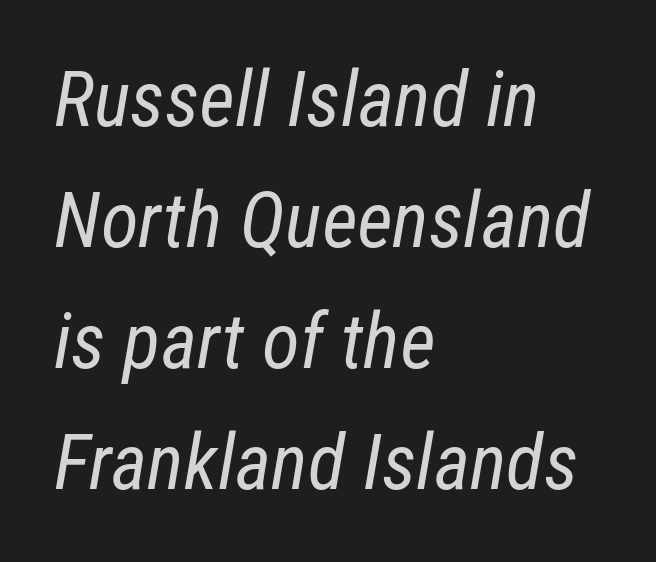
The image shows 77 px regular-weight, condensed type, italic (leaning right); set left-aligned, normal line spacing (1.57x), normal letter spacing, not underlined; low stroke contrast and a medium x-height.
